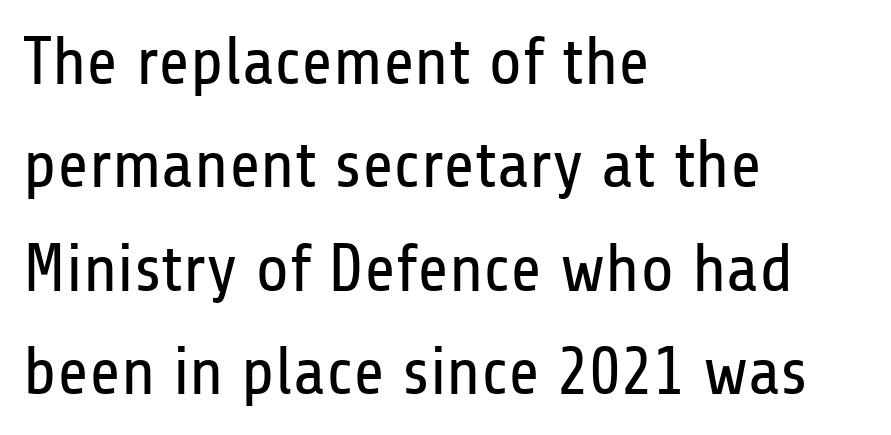
The image shows 68 px regular-weight, condensed sans-serif type, upright; set left-aligned, normal line spacing (1.52x), normal letter spacing, not underlined; low stroke contrast and a medium x-height.
